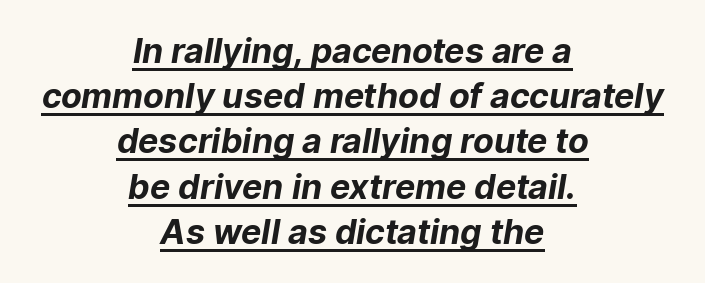
{"serif": "no", "bold": "yes", "weight": "bold", "width": "normal", "stroke_contrast": "low", "x_height": "medium", "monospaced": "no", "underline": "yes", "align": "center", "line_spacing": "normal", "line_spacing_ratio": 1.33, "letter_spacing": "normal", "letter_spacing_em": 0.0, "glyph_px": 34}
